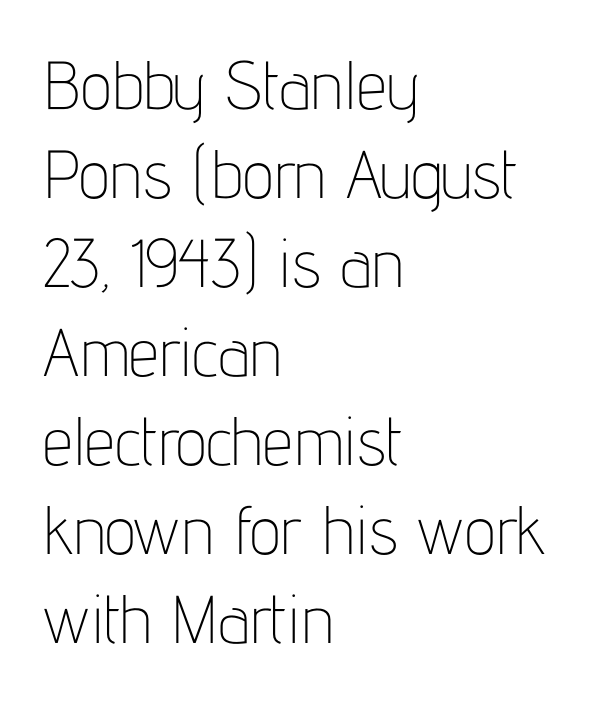
The image shows 68 px thin, condensed sans-serif type, upright; set left-aligned, normal line spacing (1.31x), normal letter spacing, not underlined; low stroke contrast and a medium x-height.
